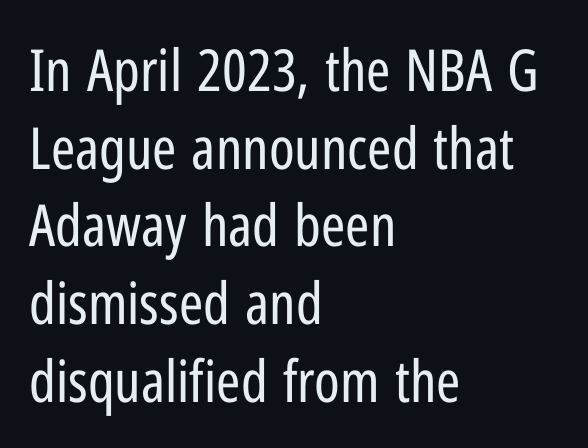
The image shows 58 px regular-weight, condensed sans-serif type, upright; set left-aligned, normal line spacing (1.34x), normal letter spacing, not underlined; low stroke contrast and a medium x-height.
